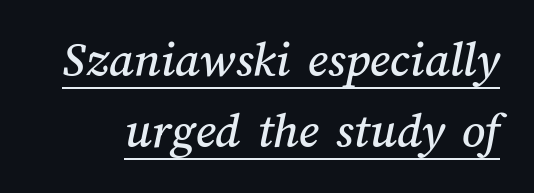
The image shows 51 px text type; set normal line spacing (1.39x), normal letter spacing, underlined; medium stroke contrast and a medium x-height.
